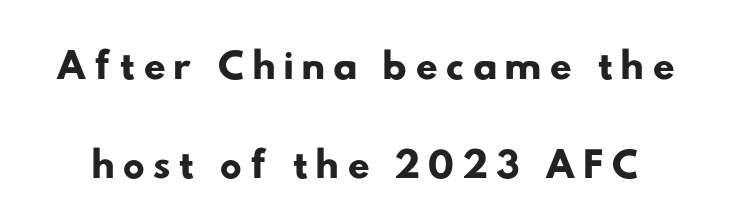
The letters carry no serifs — their stems end cleanly without finishing strokes. The zone under the glyphs is completely vacant. The letters advance in unequal steps, a hallmark of proportional type. What's the leading like? Ordinary, nothing unusual.
